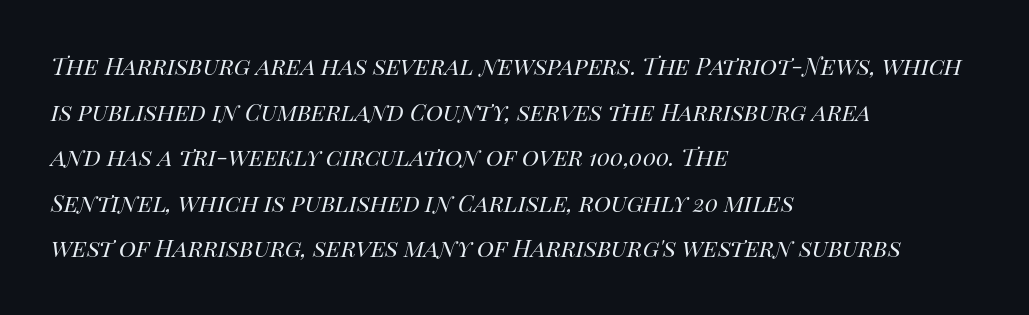
{"italic": "yes", "lean": "right", "slant_degrees": 14, "bold": "no", "weight": "regular", "width": "normal", "stroke_contrast": "high", "x_height": "large", "monospaced": "no", "underline": "no", "align": "left", "line_spacing": "normal", "line_spacing_ratio": 1.57, "letter_spacing": "normal", "letter_spacing_em": 0.0, "glyph_px": 29}
